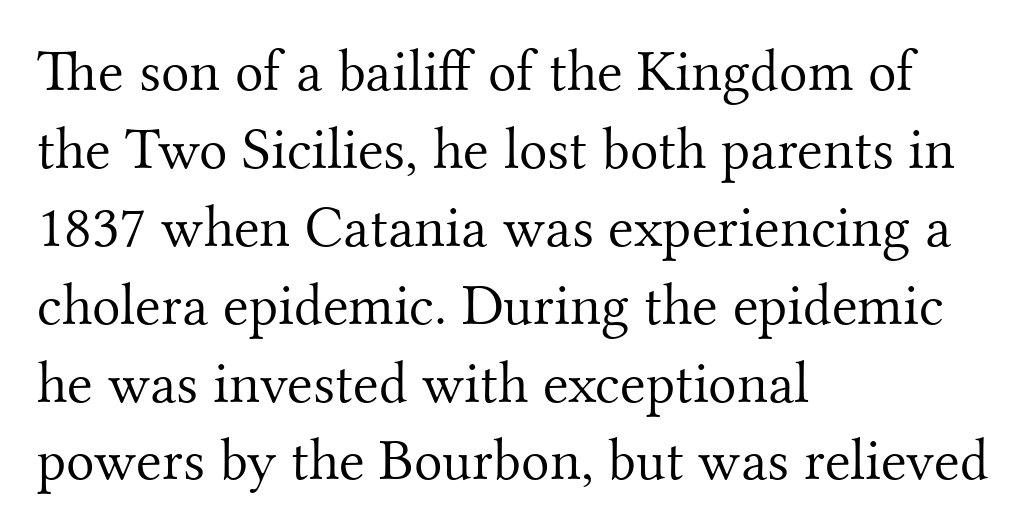
{"serif": "yes", "italic": "no", "bold": "no", "weight": "light", "width": "normal", "stroke_contrast": "medium", "x_height": "small", "monospaced": "no", "underline": "no", "align": "left", "line_spacing": "normal", "line_spacing_ratio": 1.32, "letter_spacing": "normal", "letter_spacing_em": 0.0, "glyph_px": 59}
